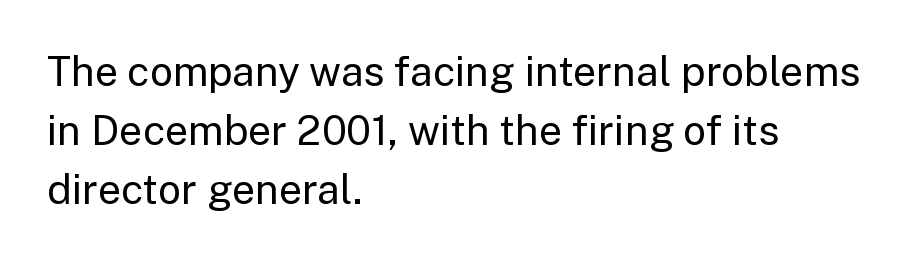
Nothing sits at the stroke ends, so this counts as sans-serif. Letters have the restrained weight of plain body copy at most. Short and long lines alike share a common starting point at left. Style check: upright. This sample keeps an unexceptional amount of space between lines.
